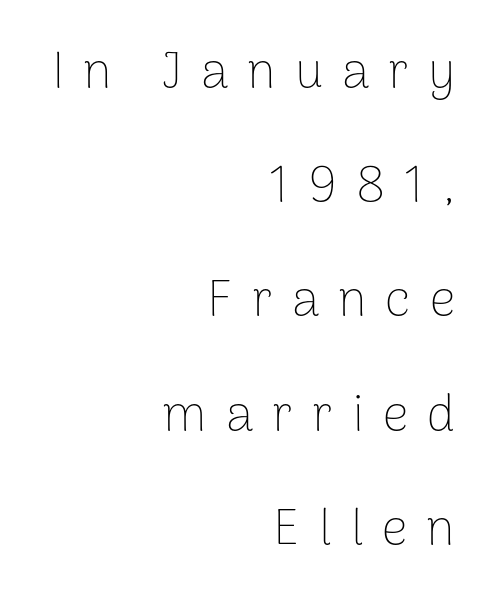
Notice how the passage keeps a crisp vertical edge on the right only. Characters remain perfectly vertical along every line. This sample uses expanded letter spacing, leaving extra air between glyphs. Proportional: the letters do not fall into vertical columns. How would I describe the line gaps? Wide and relaxed. A sans-serif font was chosen for this passage.
